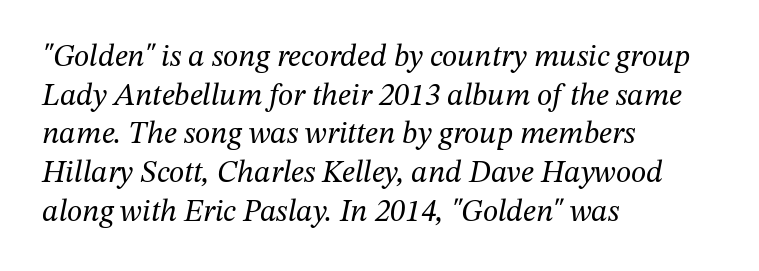
The image shows 31 px regular-weight serif type, italic (leaning right); set left-aligned, normal line spacing (1.25x), normal letter spacing, not underlined; medium stroke contrast and a medium x-height.
